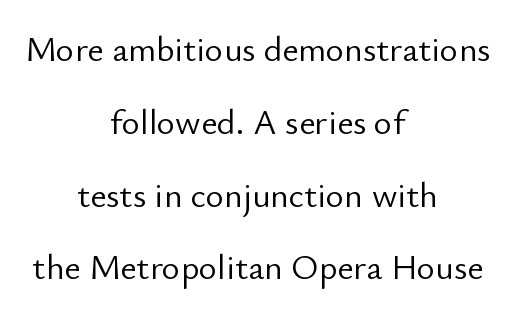
{"serif": "no", "italic": "no", "bold": "no", "weight": "light", "width": "normal", "stroke_contrast": "low", "x_height": "small", "monospaced": "no", "underline": "no", "align": "center", "line_spacing": "loose", "line_spacing_ratio": 2.08, "letter_spacing": "normal", "letter_spacing_em": 0.0, "glyph_px": 35}
